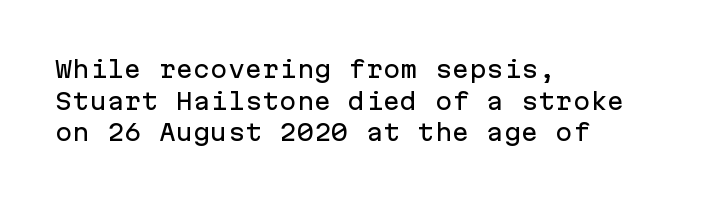
The image shows 23 px text type, upright; set left-aligned, normal line spacing (1.38x), normal letter spacing, not underlined.
